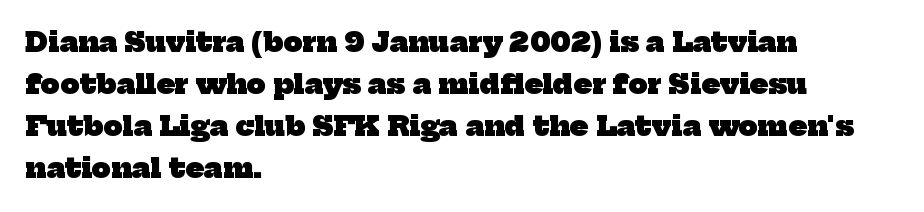
Is the letter spacing exaggerated? No — it looks like the ordinary default. Typesetter's note: full bold, strokes at maximum text heaviness. Leftover space on each line is placed entirely after the last word. The passage shown stacks its lines at a standard gap. Bare-footed words on every line.
